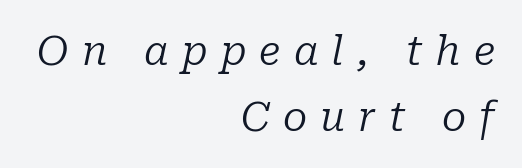
The image shows 40 px regular-weight serif type, italic (leaning right); set right-aligned, normal line spacing (1.65x), unusually wide letter spacing (+0.33 em), not underlined; low stroke contrast and a medium x-height.
